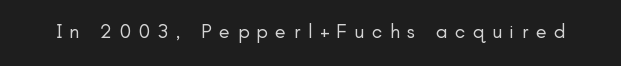
The image shows 20 px text type, upright; set unusually wide letter spacing (+0.38 em), not underlined.
